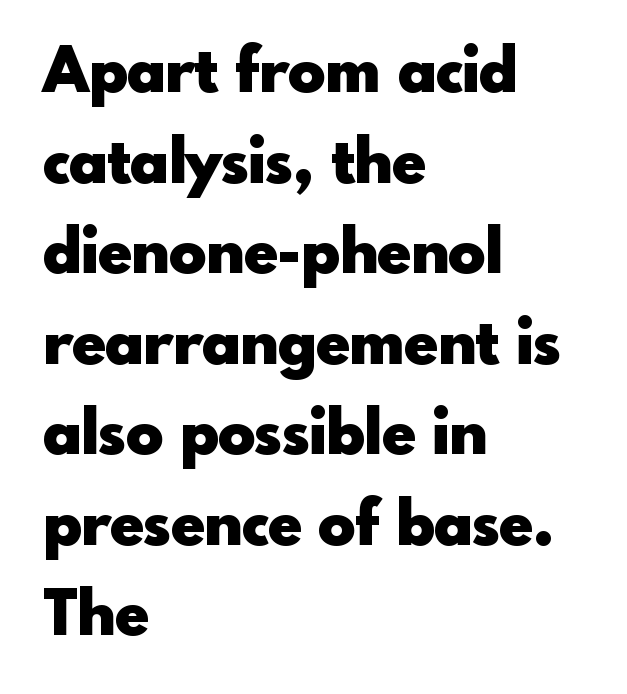
The image shows 62 px heavy sans-serif type, upright; set left-aligned, normal line spacing (1.46x), normal letter spacing, not underlined; a small x-height.
